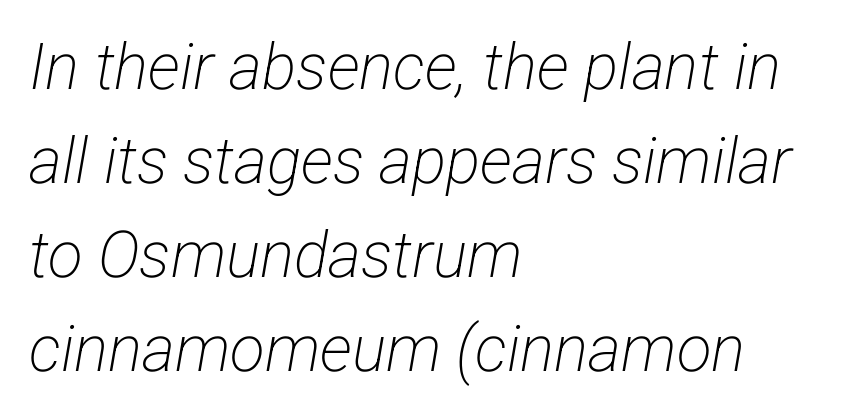
A sans-serif font was chosen for this passage. Summary of weight: not heavy and not bold. Looks like regular typesetting: each glyph gets only the width it needs. Leading: standard. Bare-footed words on every line.
